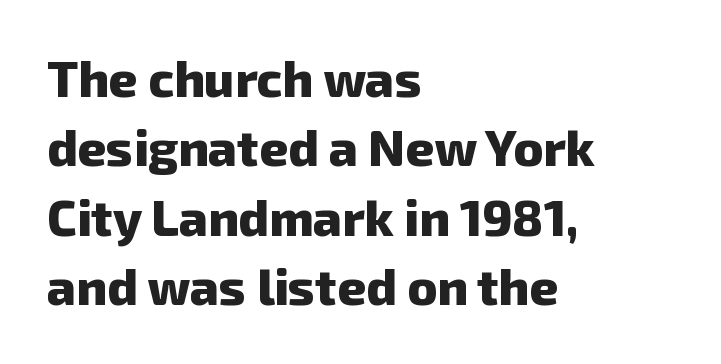
Q: Is the text bold? A: Yes.
Q: Is the typeface a serif or a sans-serif typeface? A: Sans-serif.
Q: Is the text underlined? A: No.
Q: How is the paragraph aligned? A: Left-aligned.
Q: Is the spacing between letters normal or unusually wide? A: Normal.
Q: Is the spacing between lines tight, normal or loose? A: Normal.
Q: Width (condensed, normal, or wide)? A: Normal.
Q: Stroke contrast? A: Low.
Q: x-height? A: Medium.
Q: Monospaced? A: No.
